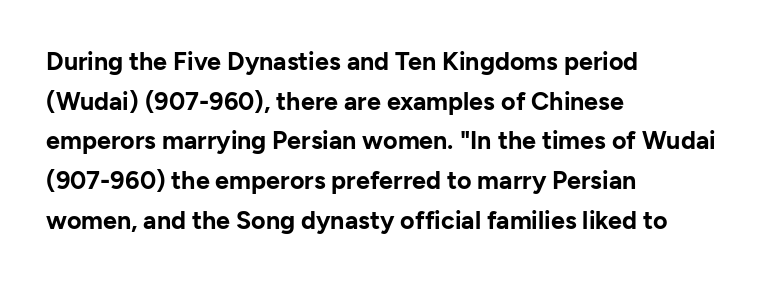
{"italic": "no", "bold": "yes", "underline": "no", "align": "left", "line_spacing": "normal", "line_spacing_ratio": 1.59, "letter_spacing": "normal", "letter_spacing_em": 0.0, "glyph_px": 25}
